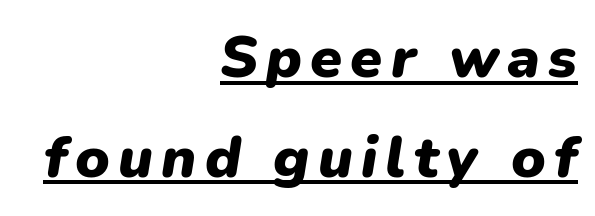
Q: Is the text bold? A: Yes.
Q: Is the text italic (slanted)? A: Yes, it leans right by about 9 degrees.
Q: Is the text underlined? A: Yes.
Q: How is the paragraph aligned? A: Right-aligned.
Q: Width (condensed, normal, or wide)? A: Normal.
Q: Stroke contrast? A: Low.
Q: x-height? A: Medium.
Q: Monospaced? A: No.
